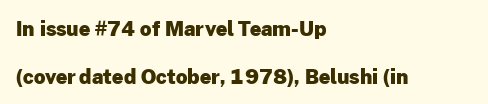
Lines of text with bare space underneath. Set as a true bold cut, around the 700 mark. Short and long lines alike share a common starting point at left. Characters follow at the spacing the type designer built in. Tall strokes in this sample are plumb rather than angled.
